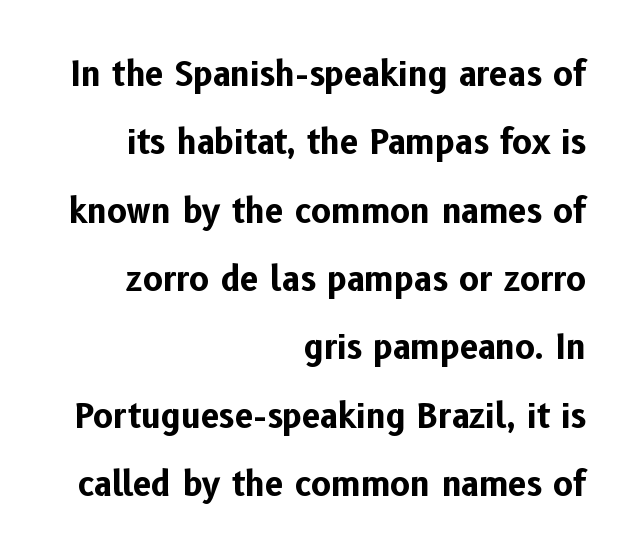
The type family on display is of the sans-serif kind. It's the straight-up-and-down kind of type. Summary of weight: heavy, a full bold. A typesetter would call this proportional, since set widths differ per character.
